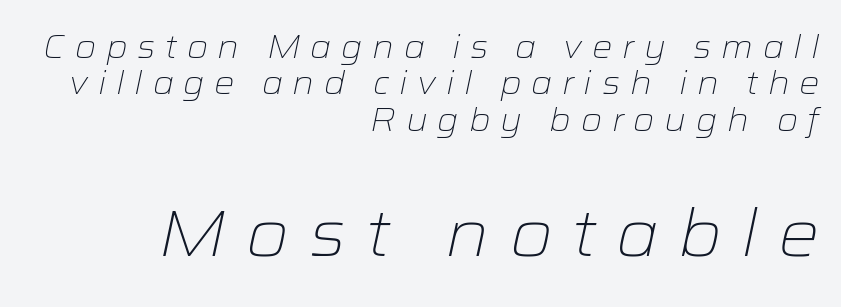
The image shows 65 px light, wide type, italic (leaning right); set right-aligned, tight line spacing (1.14x), unusually wide letter spacing (+0.3 em), not underlined; the second (bottom) block is 2.03x larger; low stroke contrast and a medium x-height.
